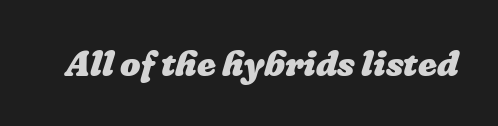
Caption: standard tracking, unaltered. Typographic density is high because the face is bold. The glyphs are unaccompanied by any horizontal stroke below them. These lines are rendered in a variable-pitch font.
